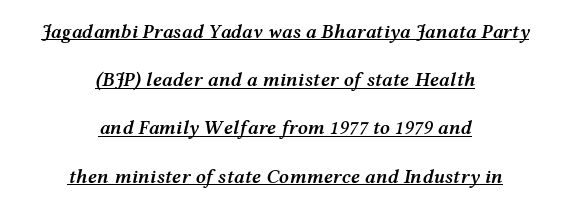
Q: Is the text bold? A: Semi-bold.
Q: Is the text italic (slanted)? A: Yes, it leans right by about 12 degrees.
Q: Is the text underlined? A: Yes.
Q: How is the paragraph aligned? A: Centered.
Q: Is the spacing between letters normal or unusually wide? A: Normal.
Q: Is the spacing between lines tight, normal or loose? A: Loose.
